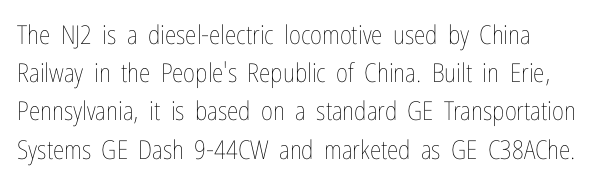
The image shows 26 px text type, upright; set left-aligned, normal line spacing (1.47x), normal letter spacing, not underlined.
